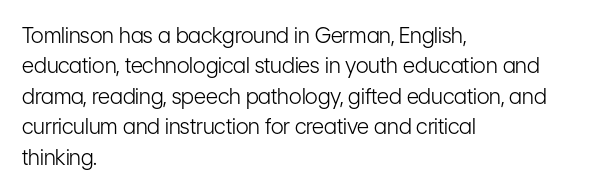
Letter spacing: default. Ink coverage per letter is moderate at most. The rag falls on the right side of this text block. Descenders are the only things crossing below the line. This block has exactly the height ordinary leading produces. This is the regular roman posture of the typeface.
